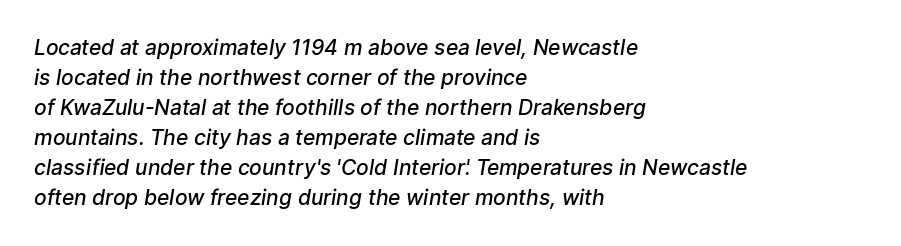
Each row of text sits above clean, open space. Alignment: flush left. Slightly chunky letters — semibold, I'd say, not full bold. The rows are spaced the way most documents space them. Tracking here is standard; glyphs follow each other at the usual distance.
